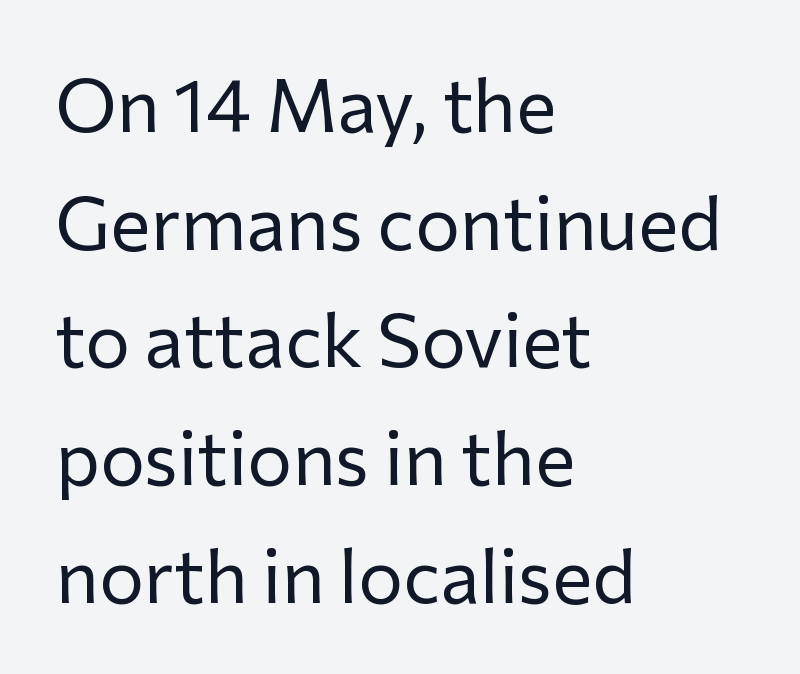
Tall strokes in this sample are plumb rather than angled. A bare baseline throughout the passage. The font family rendered here belongs to the sans-serif group. Students, note that the glyphs here touch the page at normal intervals.
